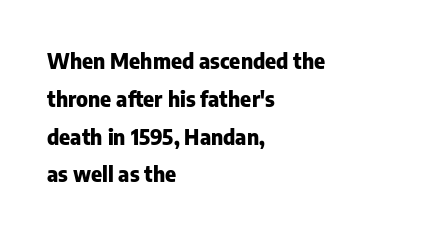
Q: Is the text bold? A: Yes.
Q: Is the text italic (slanted)? A: No, it is upright.
Q: Is the text underlined? A: No.
Q: How is the paragraph aligned? A: Left-aligned.
Q: Is the spacing between letters normal or unusually wide? A: Normal.
